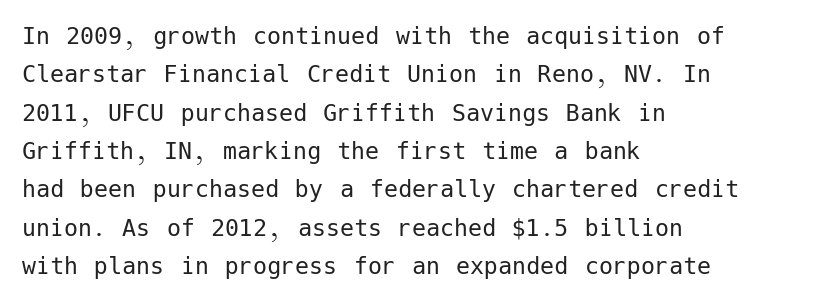
Letters have the restrained weight of plain body copy at most. Observe the absence of serifs on each vertical stroke in this sample. This is the regular roman posture of the typeface. Here the glyphs are tracked normally, forming tight word shapes. Underline: absent. A classic flush-left, rag-right setting is used for this passage.
